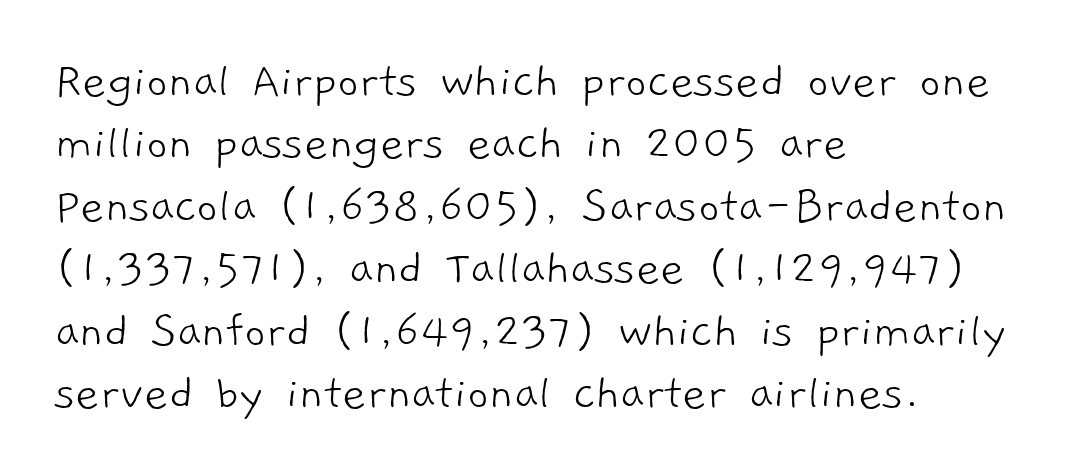
{"serif": "no", "bold": "no", "weight": "light", "width": "normal", "stroke_contrast": "low", "x_height": "medium", "monospaced": "no", "underline": "no", "align": "left", "line_spacing_ratio": 1.2, "letter_spacing": "normal", "letter_spacing_em": 0.0, "glyph_px": 52}
